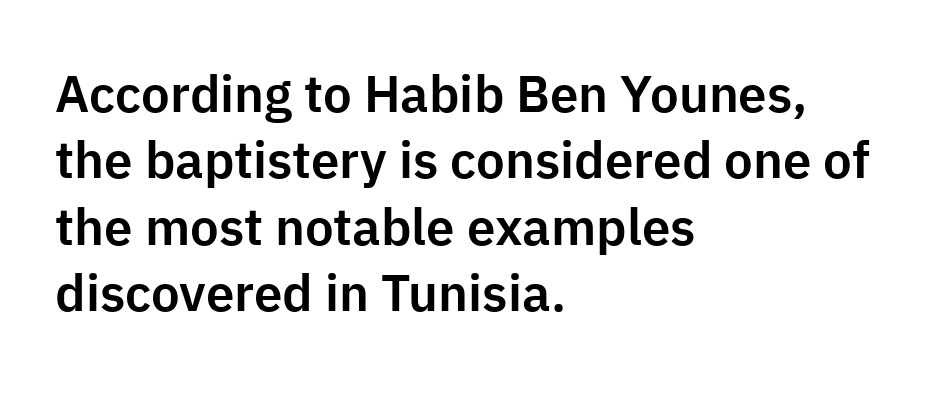
{"serif": "no", "italic": "no", "width": "normal", "stroke_contrast": "low", "x_height": "medium", "monospaced": "no", "underline": "no", "align": "left", "line_spacing": "normal", "line_spacing_ratio": 1.3, "letter_spacing": "normal", "letter_spacing_em": 0.0, "glyph_px": 51}
